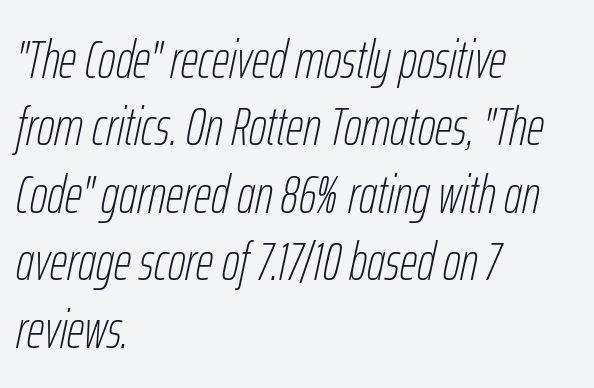
{"italic": "yes", "lean": "right", "slant_degrees": 12, "bold": "no", "weight": "thin", "width": "condensed", "stroke_contrast": "low", "x_height": "medium", "monospaced": "no", "underline": "no", "align": "left", "line_spacing": "normal", "line_spacing_ratio": 1.25, "letter_spacing": "normal", "letter_spacing_em": 0.0, "glyph_px": 54}
